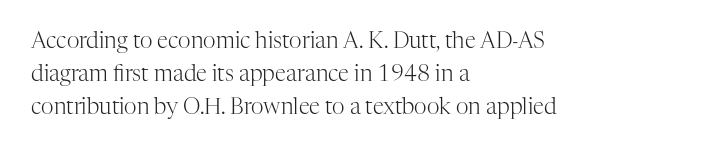
Q: Is the text bold? A: No.
Q: Is the text italic (slanted)? A: No, it is upright.
Q: Is the text underlined? A: No.
Q: How is the paragraph aligned? A: Left-aligned.
Q: Is the spacing between letters normal or unusually wide? A: Normal.
Q: Is the spacing between lines tight, normal or loose? A: Normal.
